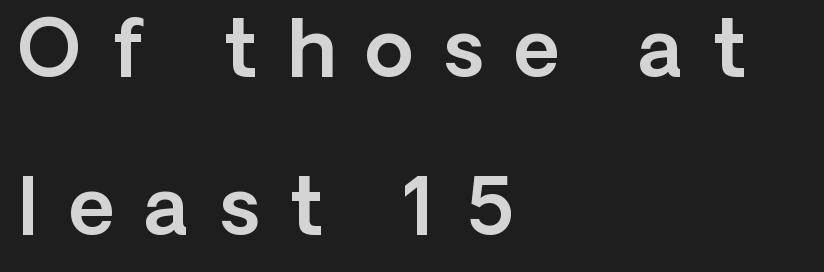
{"serif": "no", "italic": "no", "width": "normal", "x_height": "medium", "monospaced": "no", "underline": "no", "align": "left", "line_spacing": "loose", "line_spacing_ratio": 2.0, "letter_spacing": "wide", "letter_spacing_em": 0.38, "glyph_px": 79}
